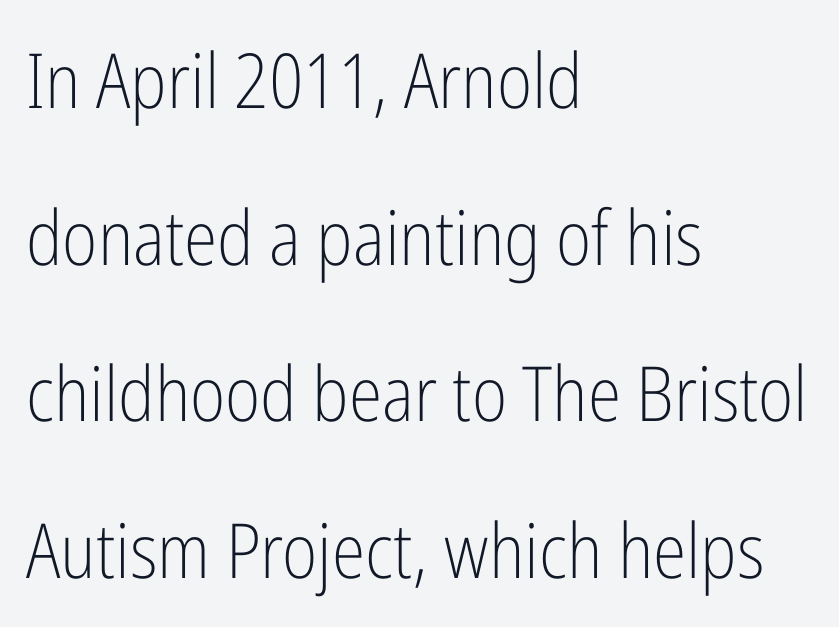
Q: Is the text bold? A: No.
Q: Is the text italic (slanted)? A: No, it is upright.
Q: Is the typeface a serif or a sans-serif typeface? A: Sans-serif.
Q: Is the text underlined? A: No.
Q: How is the paragraph aligned? A: Left-aligned.
Q: Is the spacing between letters normal or unusually wide? A: Normal.
Q: Is the spacing between lines tight, normal or loose? A: Loose.
Q: Width (condensed, normal, or wide)? A: Condensed.
Q: Stroke contrast? A: Low.
Q: x-height? A: Medium.
Q: Monospaced? A: No.
